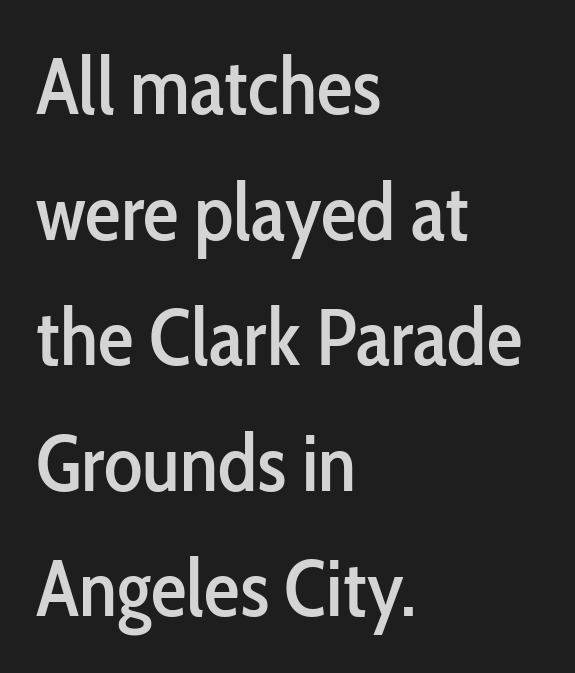
{"serif": "no", "italic": "no", "width": "condensed", "stroke_contrast": "low", "x_height": "medium", "monospaced": "no", "underline": "no", "align": "left", "line_spacing": "normal", "line_spacing_ratio": 1.57, "letter_spacing": "normal", "letter_spacing_em": 0.0, "glyph_px": 80}
